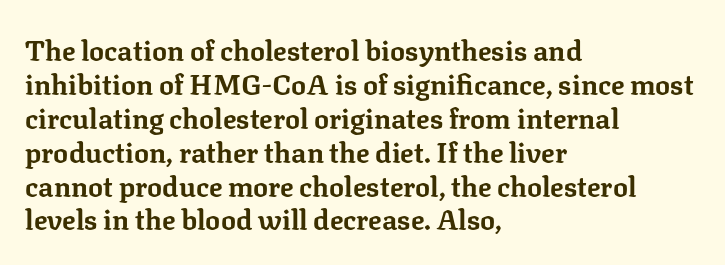
{"serif": "yes", "italic": "no", "bold": "yes", "weight": "bold", "width": "normal", "stroke_contrast": "low", "x_height": "medium", "monospaced": "no", "underline": "no", "align": "left", "line_spacing_ratio": 1.21, "letter_spacing": "normal", "letter_spacing_em": 0.0, "glyph_px": 28}
